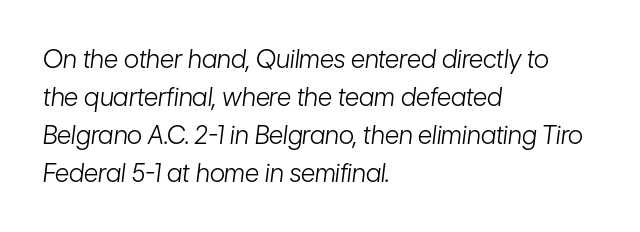
Q: Is the text bold? A: No.
Q: Is the text italic (slanted)? A: Yes, it leans right by about 7 degrees.
Q: Is the text underlined? A: No.
Q: How is the paragraph aligned? A: Left-aligned.
Q: Is the spacing between letters normal or unusually wide? A: Normal.
Q: Is the spacing between lines tight, normal or loose? A: Normal.
